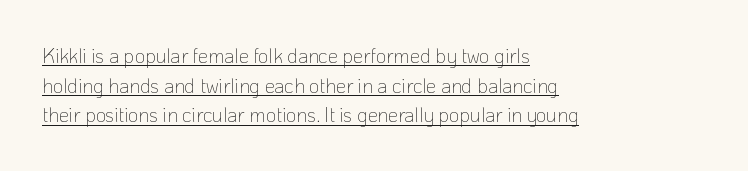
{"italic": "no", "bold": "no", "underline": "yes", "align": "left", "line_spacing": "normal", "line_spacing_ratio": 1.48, "letter_spacing": "normal", "letter_spacing_em": 0.0, "glyph_px": 20}
